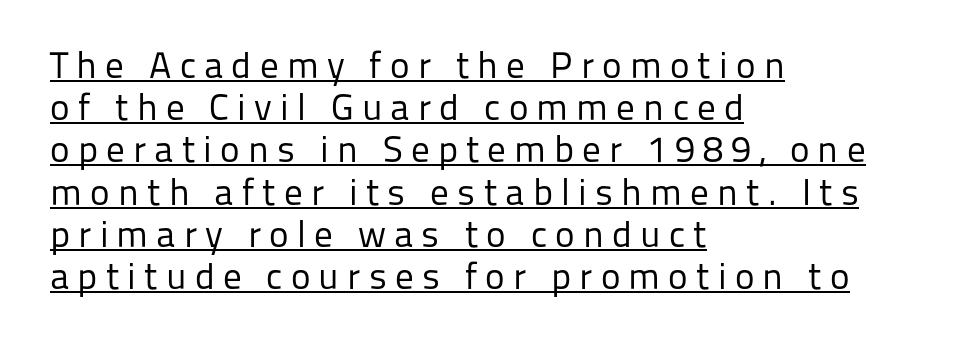
Quick note: not italic, upright. Is there an underline? Yes — a line sits under the letters. Loose tracking; the words dissolve into strings of separated letters. Successive baselines arrive quickly, one right under another. Here the designer chose a conventional face with non-uniform glyph widths. The lines in this sample share a left origin and differ only in where they stop.
